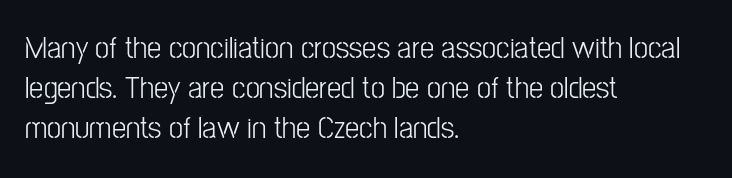
Q: Is the text bold? A: No.
Q: Is the text italic (slanted)? A: No, it is upright.
Q: Is the typeface a serif or a sans-serif typeface? A: Sans-serif.
Q: Is the text underlined? A: No.
Q: How is the paragraph aligned? A: Left-aligned.
Q: Is the spacing between letters normal or unusually wide? A: Normal.
Q: Is the spacing between lines tight, normal or loose? A: Normal.
Q: Width (condensed, normal, or wide)? A: Condensed.
Q: Stroke contrast? A: Low.
Q: x-height? A: Medium.
Q: Monospaced? A: No.
